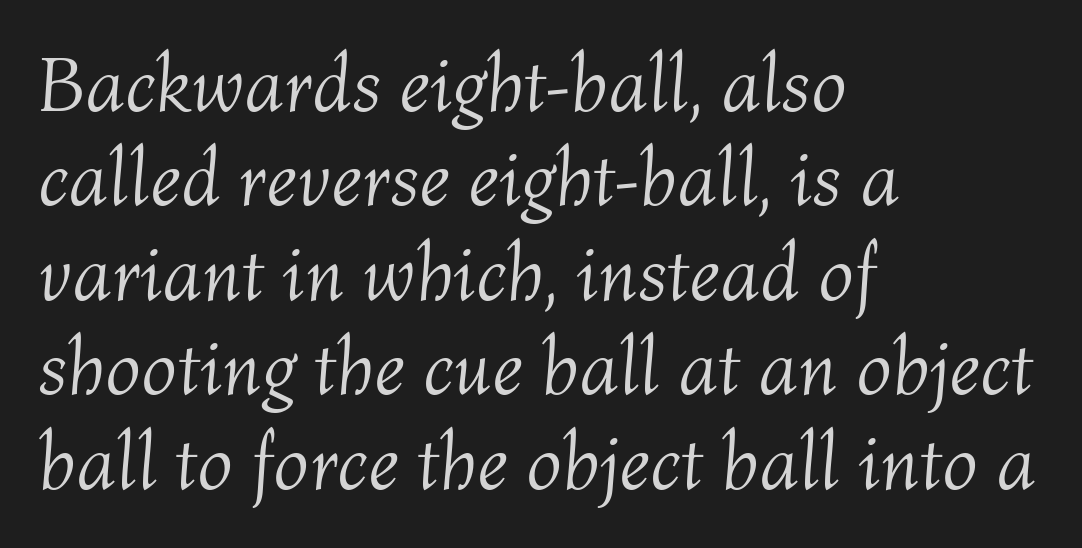
The image shows 78 px light type, italic (leaning right); set left-aligned, line spacing 1.21x, normal letter spacing, not underlined; medium stroke contrast and a medium x-height.
